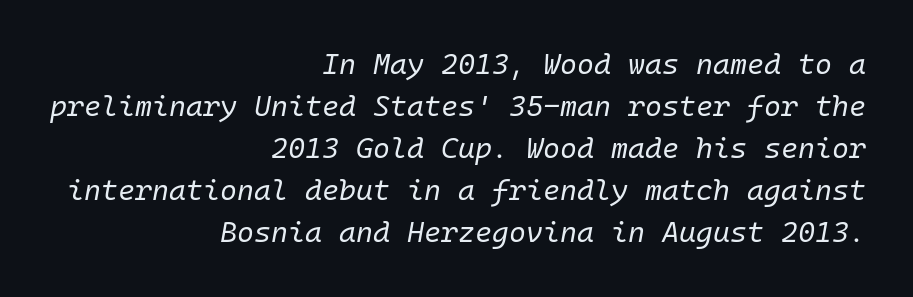
A student would call this right alignment; a typographer would say flush right, rag left. These lines are rendered in a fixed-pitch font. The lettering tilts uniformly, giving the passage an italic look. Letters rest on an invisible, unmarked baseline.
